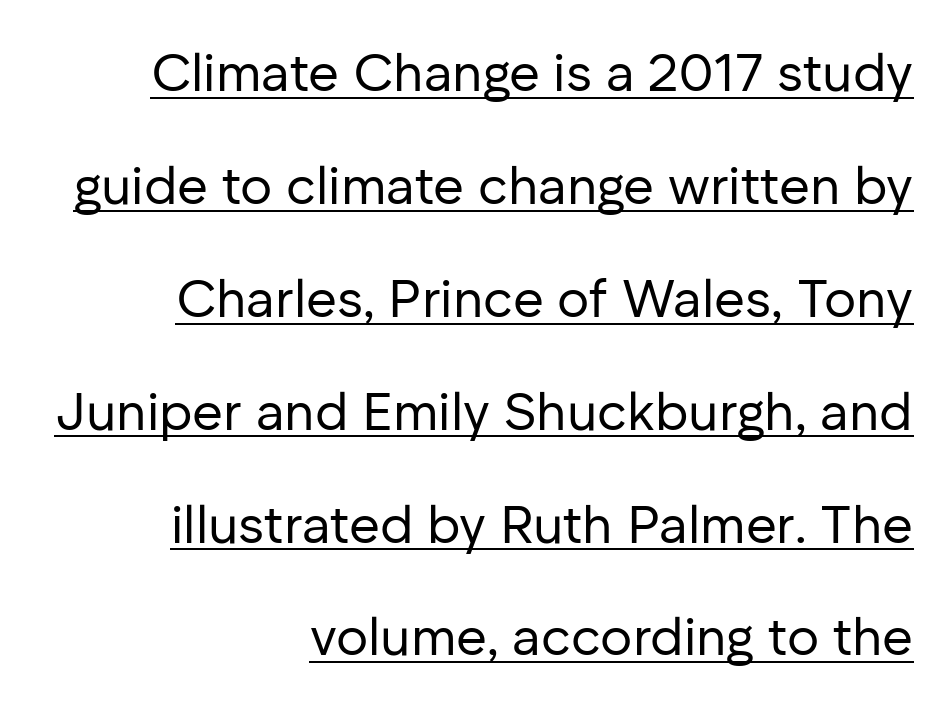
Compared with typical paragraphs, the rows here are farther apart. Teacher's note: observe the even right margin — that is flush-right alignment. The gaps between neighbouring characters are ordinary and unremarkable. Ascenders rise straight up at ninety degrees. The designer went with a sans here, leaving each stem footless.
